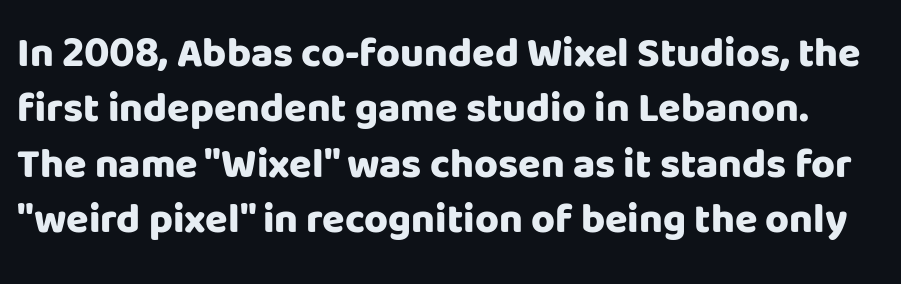
Q: Is the text bold? A: Yes.
Q: Is the text italic (slanted)? A: No, it is upright.
Q: Is the typeface a serif or a sans-serif typeface? A: Sans-serif.
Q: Is the text underlined? A: No.
Q: Is the spacing between letters normal or unusually wide? A: Normal.
Q: Is the spacing between lines tight, normal or loose? A: Normal.
Q: Width (condensed, normal, or wide)? A: Normal.
Q: Stroke contrast? A: Low.
Q: x-height? A: Large.
Q: Monospaced? A: No.
